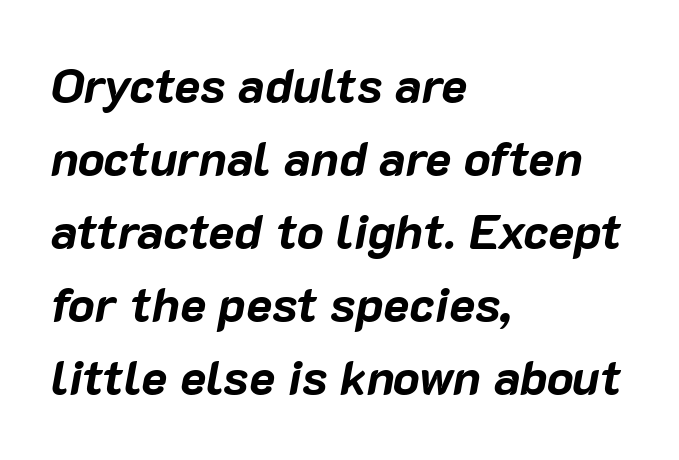
Q: Is the text bold? A: Yes.
Q: Is the text italic (slanted)? A: Yes, it leans right by about 10 degrees.
Q: Is the text underlined? A: No.
Q: How is the paragraph aligned? A: Left-aligned.
Q: Is the spacing between letters normal or unusually wide? A: Normal.
Q: Is the spacing between lines tight, normal or loose? A: Normal.
Q: Width (condensed, normal, or wide)? A: Normal.
Q: Stroke contrast? A: Low.
Q: x-height? A: Medium.
Q: Monospaced? A: No.
